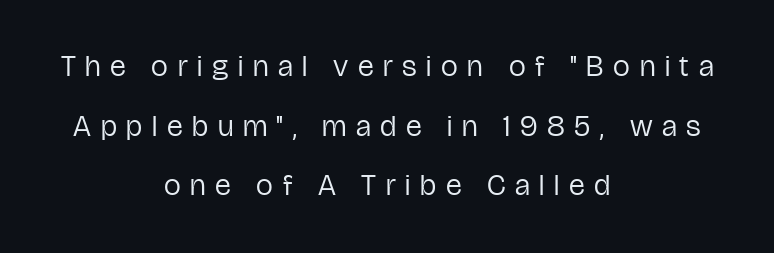
The image shows 30 px regular-weight, condensed sans-serif type, upright; set centered, loose line spacing (1.99x), unusually wide letter spacing (+0.32 em), not underlined; low stroke contrast and a medium x-height.
